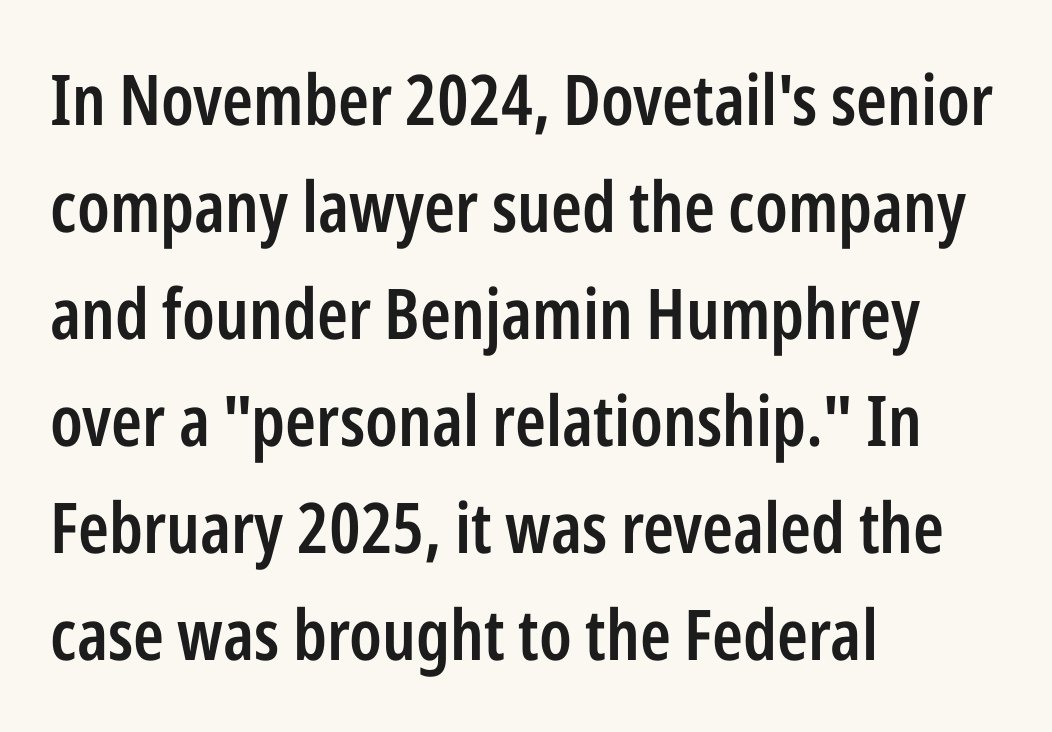
{"serif": "no", "italic": "no", "bold": "semi", "weight": "semibold", "width": "condensed", "stroke_contrast": "low", "x_height": "medium", "monospaced": "no", "underline": "no", "align": "left", "line_spacing": "normal", "line_spacing_ratio": 1.53, "letter_spacing": "normal", "letter_spacing_em": 0.0, "glyph_px": 70}
